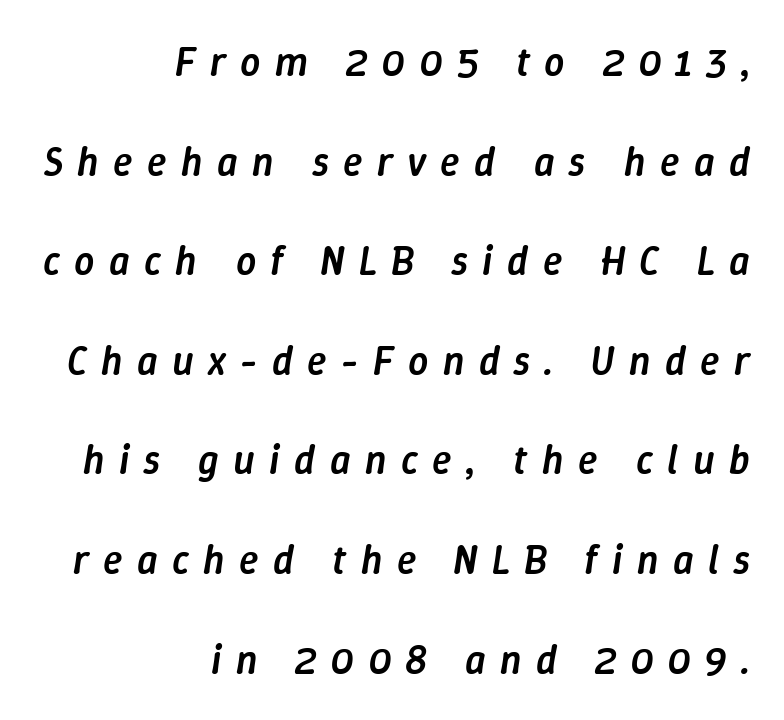
The space beneath each line is pristine and unruled. Think of a printed novel: that variable character pitch is what you see here. Honestly, the letter spacing is so wide it's the main thing you notice. Compared with typical paragraphs, the rows here are farther apart.
